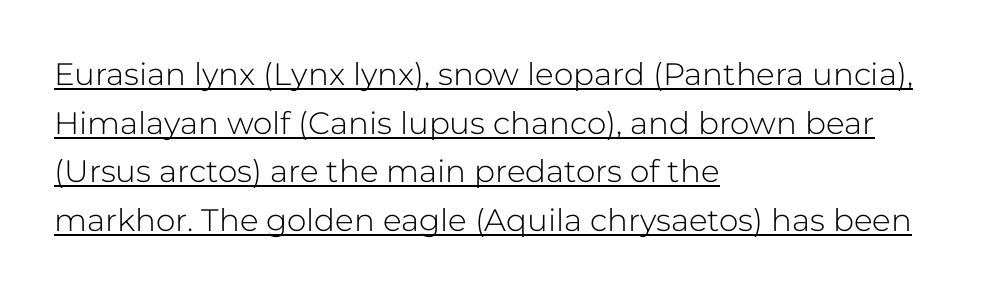
Q: Is the text bold? A: No.
Q: Is the text italic (slanted)? A: No, it is upright.
Q: Is the typeface a serif or a sans-serif typeface? A: Sans-serif.
Q: Is the text underlined? A: Yes.
Q: How is the paragraph aligned? A: Left-aligned.
Q: Is the spacing between letters normal or unusually wide? A: Normal.
Q: Is the spacing between lines tight, normal or loose? A: Normal.
Q: Width (condensed, normal, or wide)? A: Normal.
Q: Stroke contrast? A: Low.
Q: x-height? A: Medium.
Q: Monospaced? A: No.
